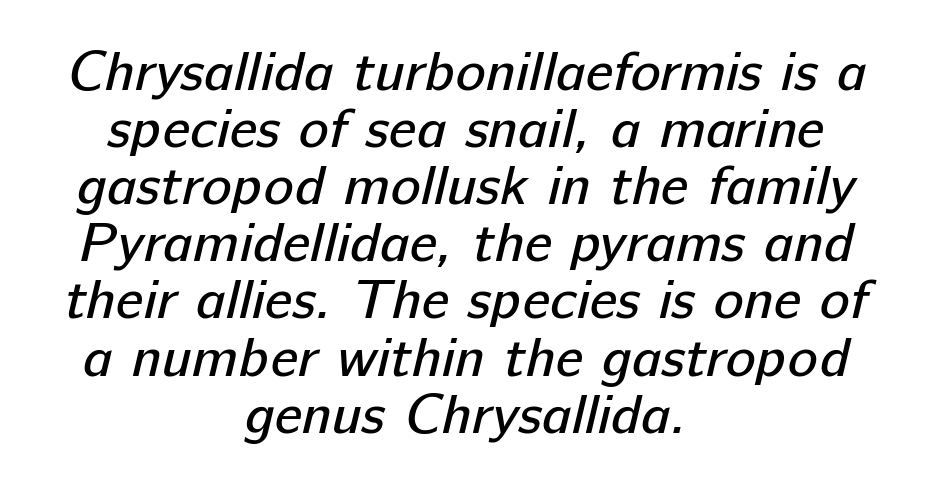
{"serif": "no", "bold": "no", "weight": "regular", "width": "normal", "stroke_contrast": "low", "x_height": "medium", "monospaced": "no", "underline": "no", "align": "center", "line_spacing": "tight", "line_spacing_ratio": 1.02, "letter_spacing": "normal", "letter_spacing_em": 0.0, "glyph_px": 56}
